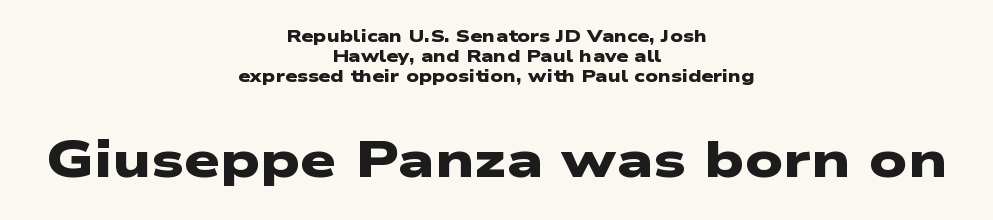
Typesetter's note — lower block bumped up in size, upper block left smaller. Nobody drew a line under any word here. I'd call this a sans setting — the letters go barefoot. These lines are rendered in a variable-pitch font. Caption: bold face, heavy strokes. Nothing unusual about the tracking: characters are spaced as the font intends.
